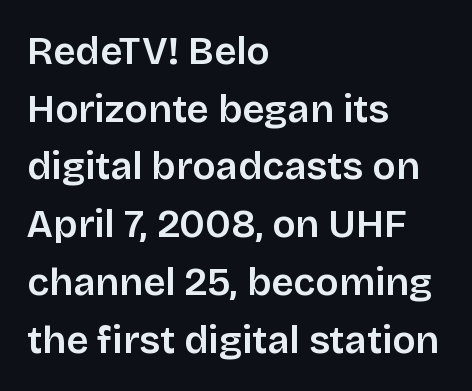
The characters display no serif detailing; their extremities are plain. The space between consecutive lines is moderate. This rendering uses left alignment, leaving the right contour irregular. You could not count columns in this text — the font is proportionally spaced. Here the glyphs are tracked normally, forming tight word shapes.
